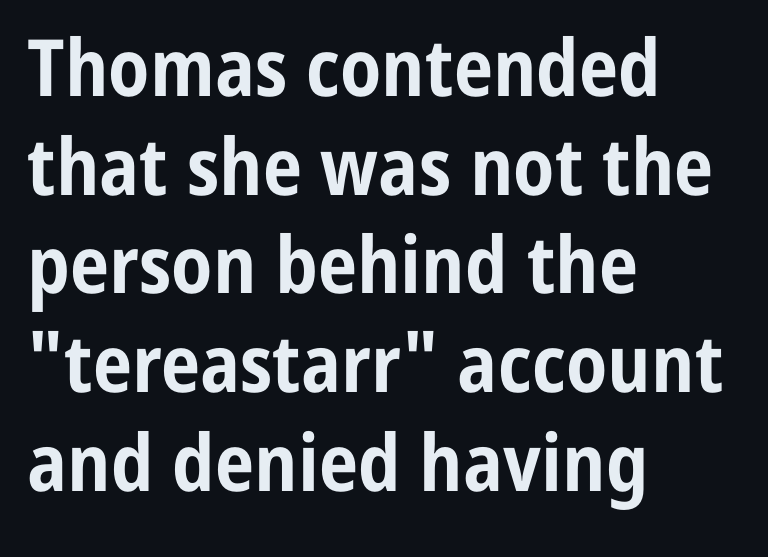
{"serif": "no", "italic": "no", "bold": "yes", "weight": "bold", "width": "condensed", "stroke_contrast": "low", "x_height": "medium", "monospaced": "no", "underline": "no", "align": "left", "line_spacing": "normal", "line_spacing_ratio": 1.25, "letter_spacing": "normal", "letter_spacing_em": 0.0, "glyph_px": 79}
